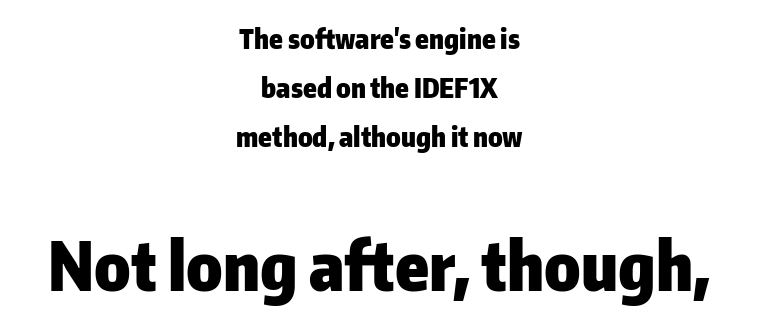
The letters advance in unequal steps, a hallmark of proportional type. The letters sit at their default tracking, neither squeezed nor spread. Letters rest on an invisible, unmarked baseline. The compositor balanced each line on the midline.
